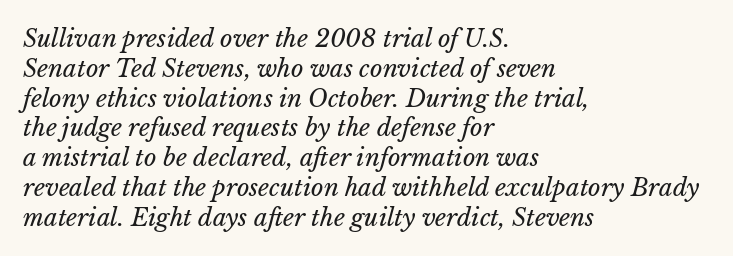
Q: Is the text bold? A: No.
Q: Is the text underlined? A: No.
Q: How is the paragraph aligned? A: Left-aligned.
Q: Is the spacing between letters normal or unusually wide? A: Normal.
